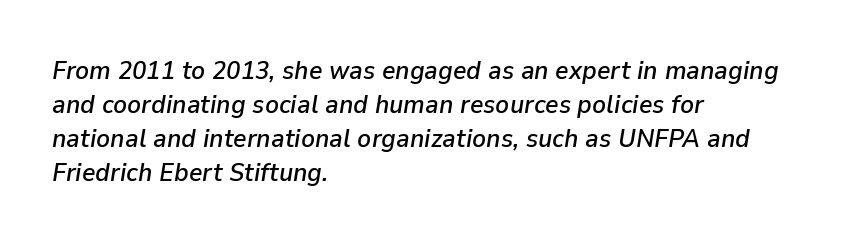
The image shows 26 px text type, italic (leaning right); set left-aligned, normal line spacing (1.31x), normal letter spacing, not underlined.
